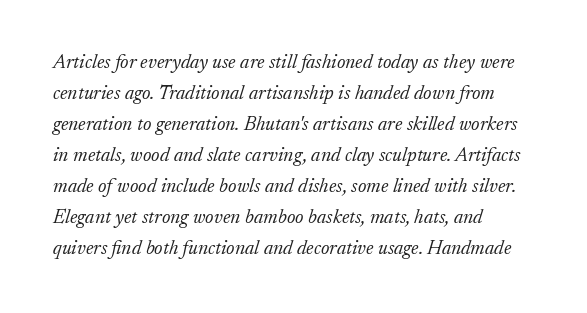
Q: Is the text bold? A: No.
Q: Is the text italic (slanted)? A: Yes, it leans right by about 17 degrees.
Q: Is the text underlined? A: No.
Q: How is the paragraph aligned? A: Left-aligned.
Q: Is the spacing between letters normal or unusually wide? A: Normal.
Q: Is the spacing between lines tight, normal or loose? A: Normal.
